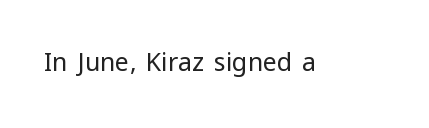
The rendering keeps characters at their native spacing. The font sits on the lighter half of the weight spectrum, regular included. Quick note: underline off. Is there any slant? The stems are plumb.
